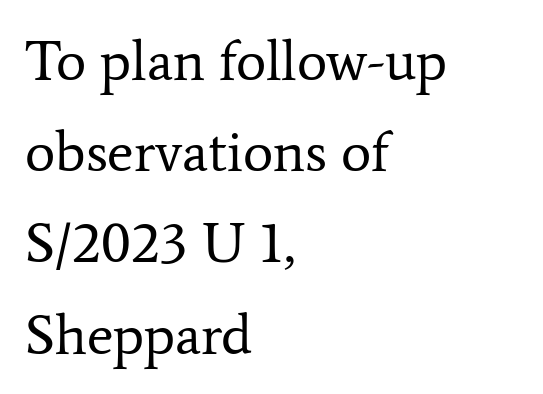
Q: Is the text bold? A: No.
Q: Is the text italic (slanted)? A: No, it is upright.
Q: Is the typeface a serif or a sans-serif typeface? A: Serif.
Q: Is the text underlined? A: No.
Q: How is the paragraph aligned? A: Left-aligned.
Q: Is the spacing between letters normal or unusually wide? A: Normal.
Q: Is the spacing between lines tight, normal or loose? A: Normal.
Q: Width (condensed, normal, or wide)? A: Normal.
Q: Stroke contrast? A: Low.
Q: x-height? A: Medium.
Q: Monospaced? A: No.
